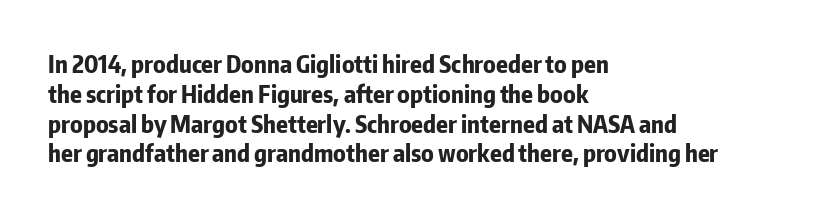
The image shows 24 px bold type, upright; set left-aligned, line spacing 1.24x, normal letter spacing, not underlined.
